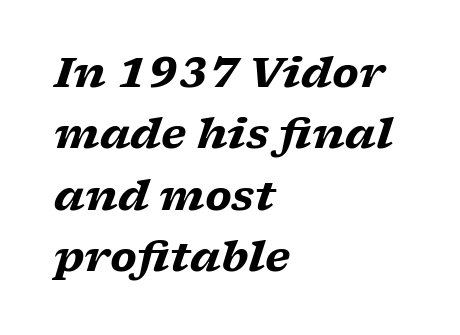
The image shows 42 px heavy, wide serif type, italic (leaning right); set left-aligned, normal line spacing (1.46x), normal letter spacing, not underlined; low stroke contrast and a medium x-height.
